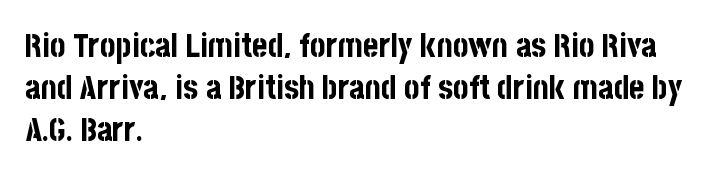
The image shows 33 px bold, condensed sans-serif type, upright; set left-aligned, normal line spacing (1.28x), normal letter spacing, not underlined; low stroke contrast and a large x-height.
